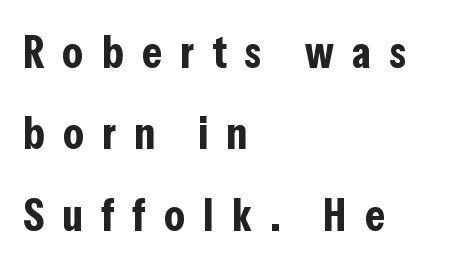
The image shows 46 px bold, condensed sans-serif type, upright; set left-aligned, line spacing 1.77x, unusually wide letter spacing (+0.39 em), not underlined; low stroke contrast and a medium x-height.
